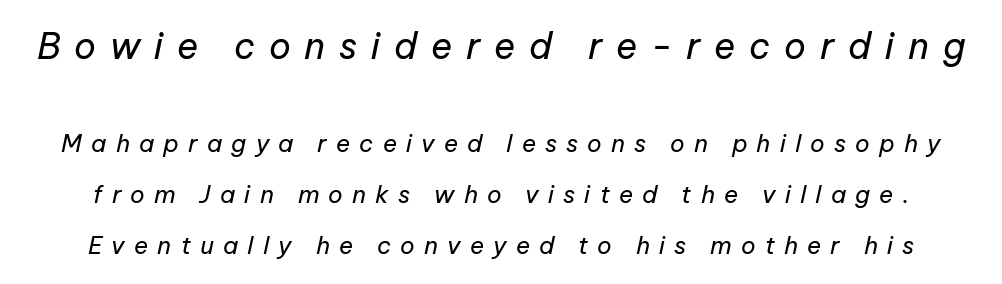
The image shows 36 px regular-weight type, italic (leaning right); set loose line spacing (2.12x), unusually wide letter spacing (+0.38 em), not underlined; the first (top) block is 1.5x larger; low stroke contrast and a medium x-height.
